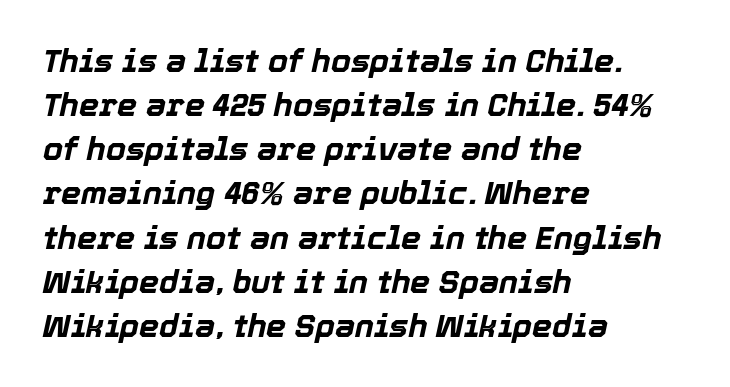
{"italic": "yes", "lean": "right", "slant_degrees": 12, "bold": "yes", "weight": "bold", "width": "normal", "x_height": "medium", "monospaced": "no", "underline": "no", "align": "left", "line_spacing": "normal", "line_spacing_ratio": 1.38, "letter_spacing": "normal", "letter_spacing_em": 0.0, "glyph_px": 32}
